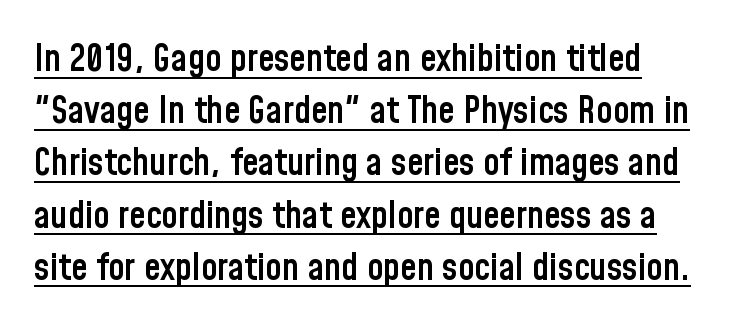
{"serif": "no", "italic": "no", "bold": "semi", "weight": "semibold", "width": "condensed", "stroke_contrast": "low", "x_height": "medium", "monospaced": "no", "underline": "yes", "align": "left", "line_spacing": "normal", "line_spacing_ratio": 1.41, "letter_spacing": "normal", "letter_spacing_em": 0.0, "glyph_px": 37}
